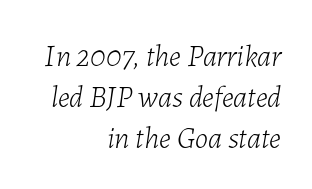
The image shows 30 px light type, italic (leaning right); set right-aligned, normal line spacing (1.37x), normal letter spacing, not underlined; low stroke contrast and a medium x-height.
